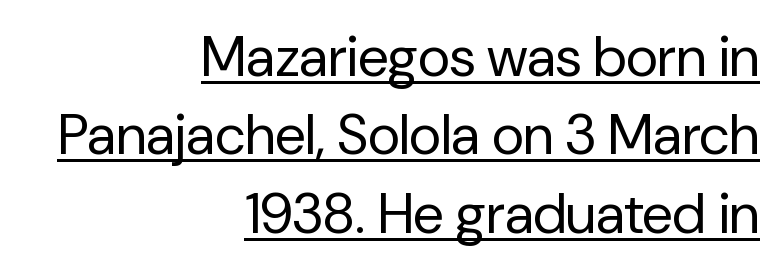
{"serif": "no", "italic": "no", "bold": "no", "weight": "regular", "width": "normal", "stroke_contrast": "low", "x_height": "medium", "monospaced": "no", "underline": "yes", "align": "right", "line_spacing": "normal", "line_spacing_ratio": 1.4, "letter_spacing": "normal", "letter_spacing_em": 0.0, "glyph_px": 56}
